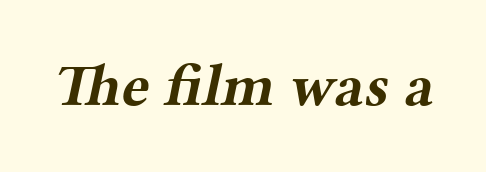
In terms of letterspacing, this is plain default setting. Unmarked baselines from the first word to the last. Note the varied advance widths — an 'i' is clearly narrower than an 'm'. You'd pick this weight for a headline — it's a proper bold.
